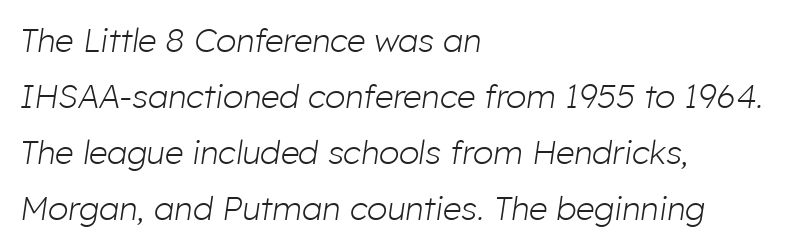
The foot of each line stays bare and open. In CSS terms this would be text-align: left. The passage shown has conventional tracking throughout. Students, observe: this is what conventionally led text looks like.
